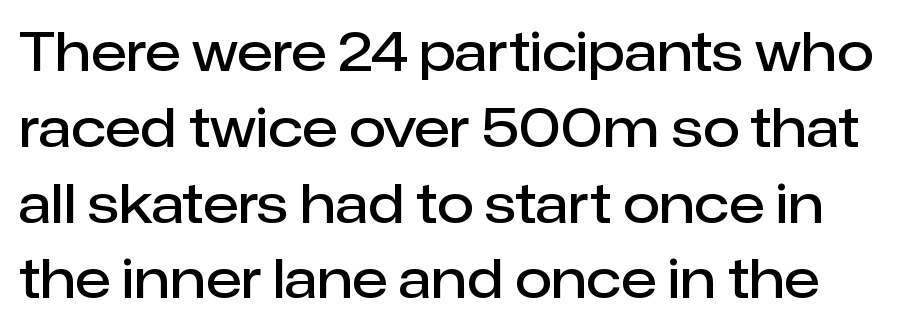
The image shows 53 px semibold sans-serif type, upright; set normal line spacing (1.43x), normal letter spacing, not underlined; low stroke contrast and a medium x-height.
